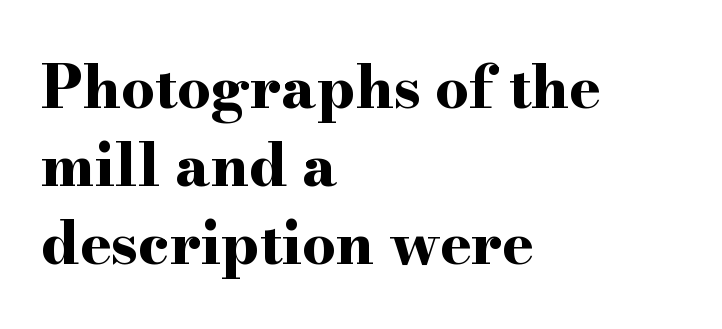
The image shows 59 px bold, wide serif type, upright; set left-aligned, normal line spacing (1.32x), normal letter spacing, not underlined; high stroke contrast and a small x-height.
